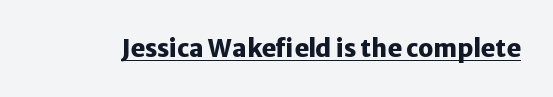
{"italic": "no", "bold": "yes", "underline": "yes", "letter_spacing": "normal", "letter_spacing_em": 0.0, "glyph_px": 24}
